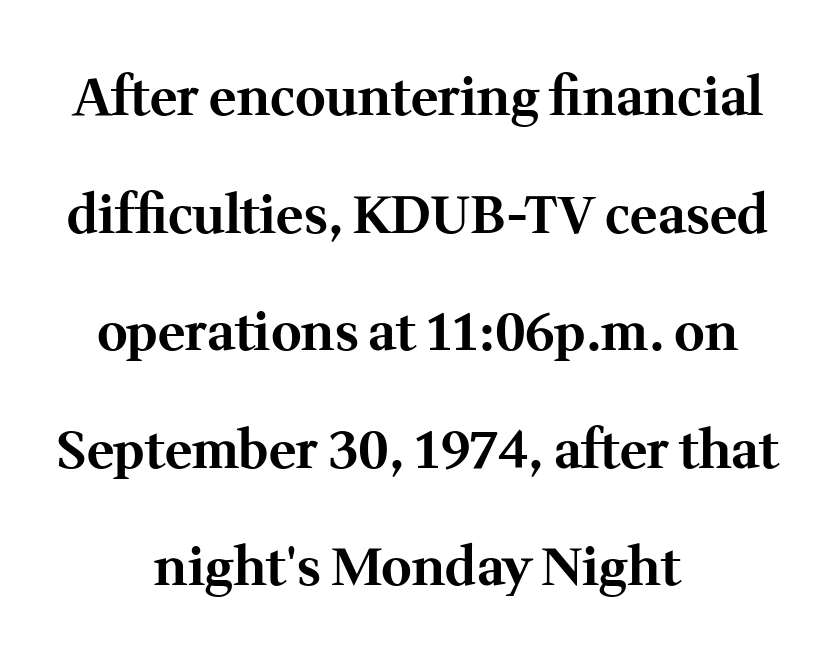
Q: Is the text bold? A: Yes.
Q: Is the text italic (slanted)? A: No, it is upright.
Q: Is the typeface a serif or a sans-serif typeface? A: Serif.
Q: Is the text underlined? A: No.
Q: How is the paragraph aligned? A: Centered.
Q: Is the spacing between letters normal or unusually wide? A: Normal.
Q: Is the spacing between lines tight, normal or loose? A: Loose.
Q: Width (condensed, normal, or wide)? A: Normal.
Q: Stroke contrast? A: Medium.
Q: x-height? A: Medium.
Q: Monospaced? A: No.
